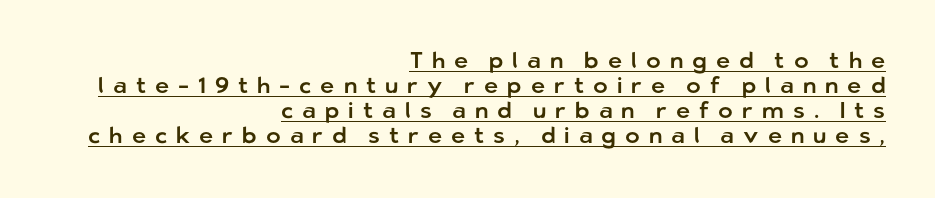
Q: Is the text italic (slanted)? A: No, it is upright.
Q: Is the text underlined? A: Yes.
Q: How is the paragraph aligned? A: Right-aligned.
Q: Is the spacing between letters normal or unusually wide? A: Unusually wide.
Q: Is the spacing between lines tight, normal or loose? A: Tight.
